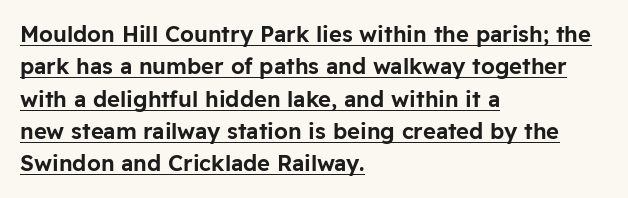
The image shows 22 px text type, upright; set left-aligned, normal line spacing (1.47x), normal letter spacing, underlined.
